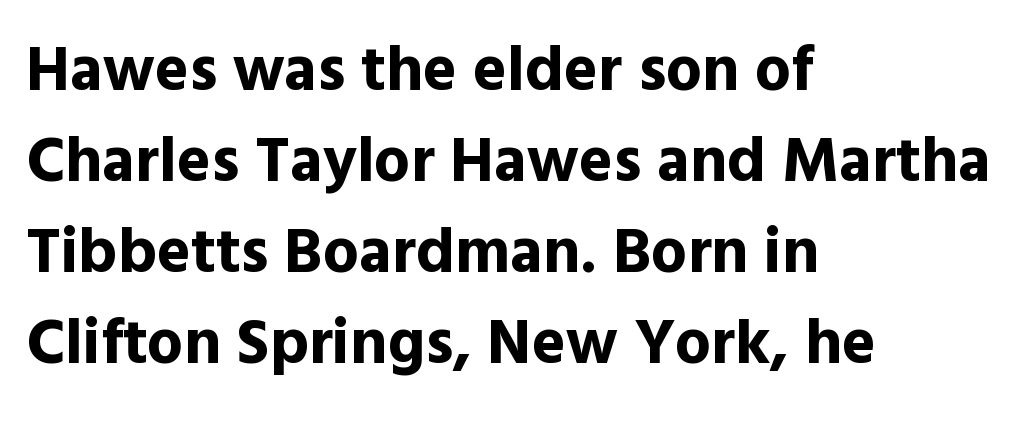
The image shows 64 px bold sans-serif type, upright; set left-aligned, normal line spacing (1.42x), normal letter spacing, not underlined; a medium x-height.
